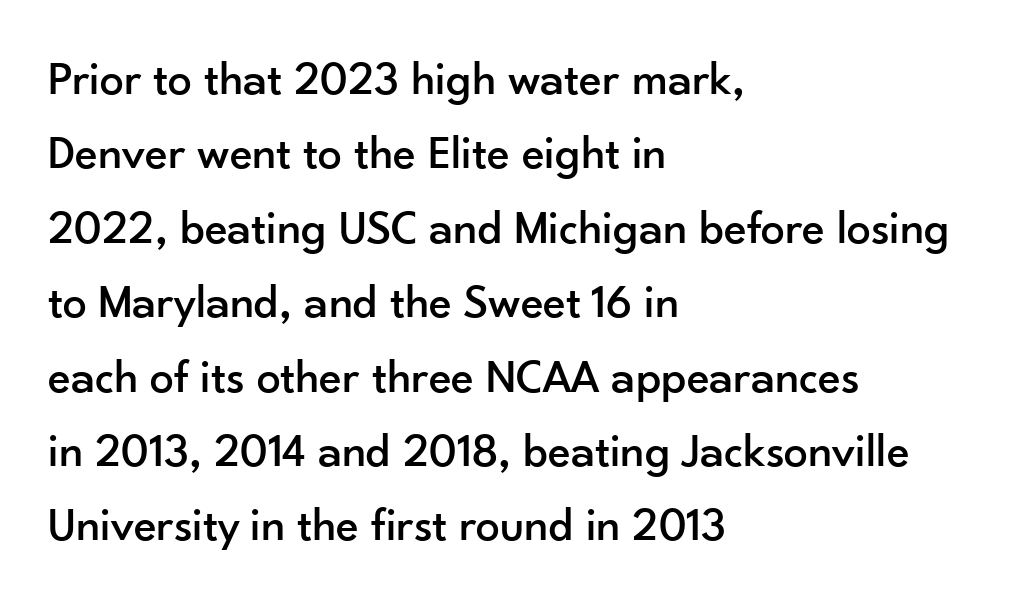
The image shows 48 px sans-serif type, upright; set left-aligned, normal line spacing (1.55x), normal letter spacing, not underlined; low stroke contrast and a small x-height.
